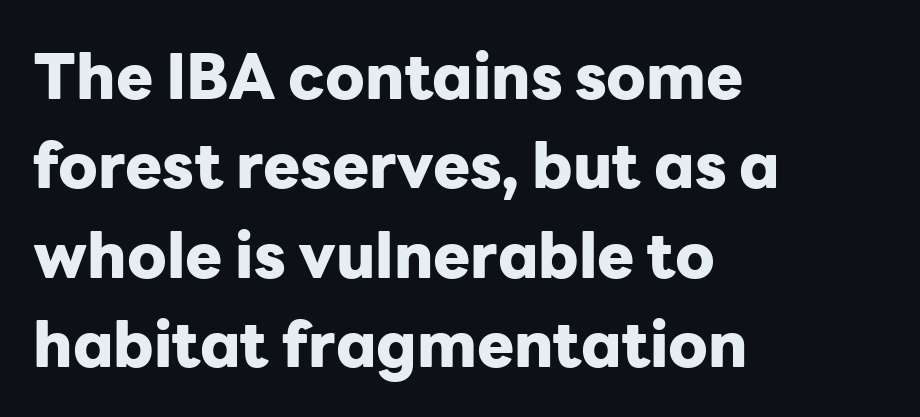
The image shows 62 px heavy sans-serif type, upright; set left-aligned, normal line spacing (1.44x), normal letter spacing, not underlined; low stroke contrast and a medium x-height.
